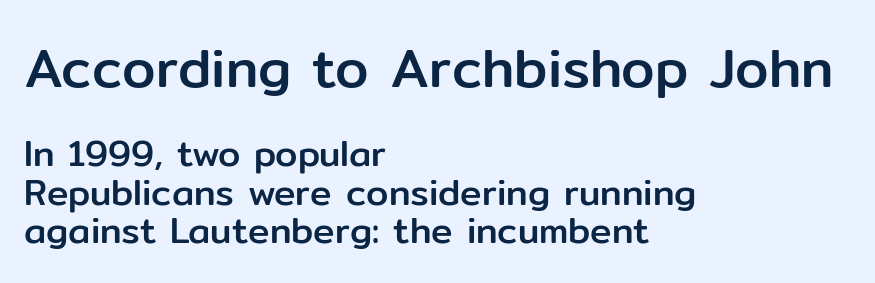
The image shows 54 px sans-serif type, upright; set left-aligned, tight line spacing (1.06x), normal letter spacing, not underlined; the first (top) block is 1.5x larger; low stroke contrast and a medium x-height.
